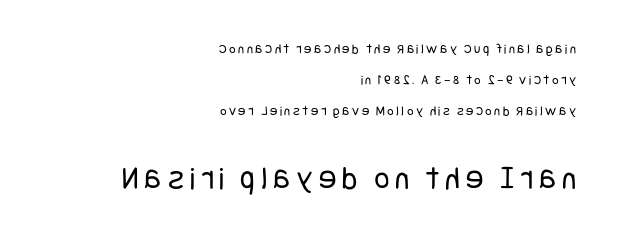
The image shows 33 px regular-weight, condensed sans-serif type, upright; set right-aligned, loose line spacing (2.22x), not underlined; the second (bottom) block is 2.36x larger; low stroke contrast and a large x-height.
